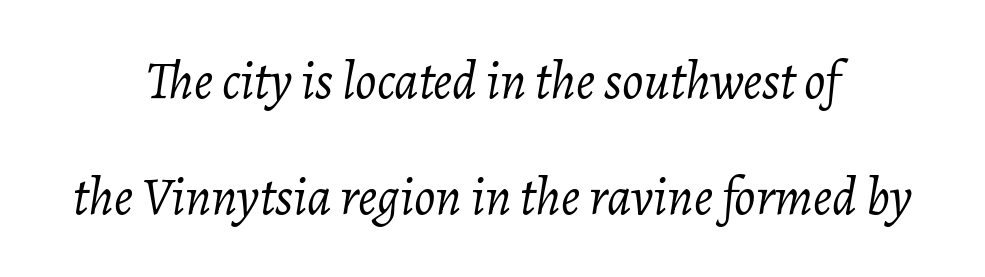
{"italic": "yes", "lean": "right", "slant_degrees": 7, "bold": "no", "weight": "light", "width": "normal", "stroke_contrast": "low", "x_height": "medium", "monospaced": "no", "underline": "no", "align": "center", "line_spacing": "loose", "line_spacing_ratio": 2.18, "letter_spacing": "normal", "letter_spacing_em": 0.0, "glyph_px": 53}
